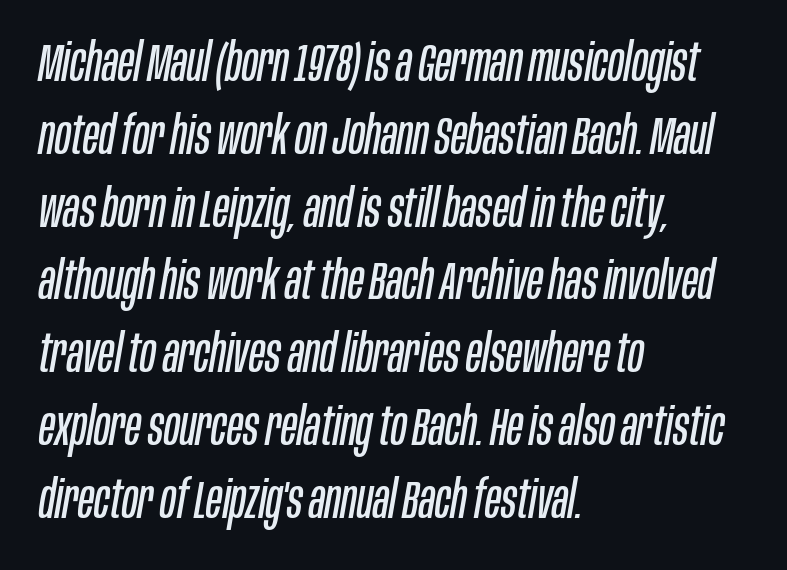
{"italic": "yes", "lean": "right", "slant_degrees": 10, "bold": "no", "weight": "regular", "width": "condensed", "stroke_contrast": "low", "x_height": "large", "monospaced": "no", "underline": "no", "align": "left", "line_spacing": "normal", "line_spacing_ratio": 1.4, "letter_spacing": "normal", "letter_spacing_em": 0.0, "glyph_px": 52}
